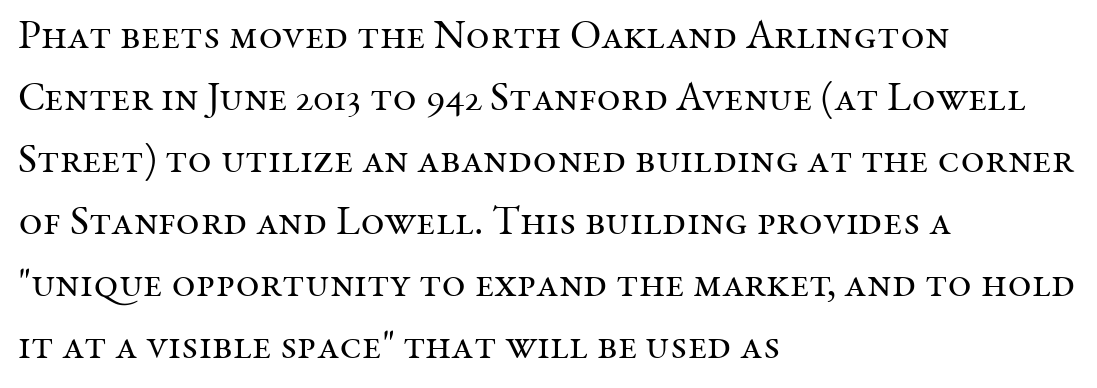
The image shows 41 px regular-weight serif type, upright; set left-aligned, normal line spacing (1.51x), normal letter spacing, not underlined; medium stroke contrast and a medium x-height.
